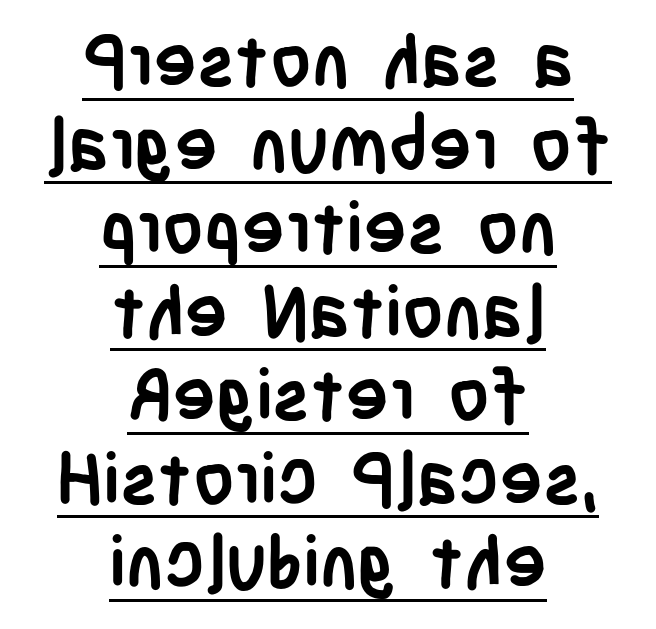
Q: Is the text bold? A: Yes.
Q: Is the text italic (slanted)? A: No, it is upright.
Q: Is the typeface a serif or a sans-serif typeface? A: Sans-serif.
Q: Is the text underlined? A: Yes.
Q: How is the paragraph aligned? A: Centered.
Q: Is the spacing between letters normal or unusually wide? A: Normal.
Q: Width (condensed, normal, or wide)? A: Condensed.
Q: Stroke contrast? A: Low.
Q: x-height? A: Large.
Q: Monospaced? A: No.
